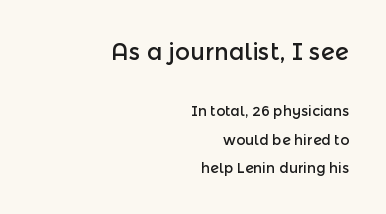
The typography opts for an upright posture over an oblique one. Look at the glyph heights: the upper group is clearly the bigger setting. A clean baseline with only descenders dipping below it. Students, observe: this is what heavily led, spacious text looks like. Tracking here is standard; glyphs follow each other at the usual distance.
